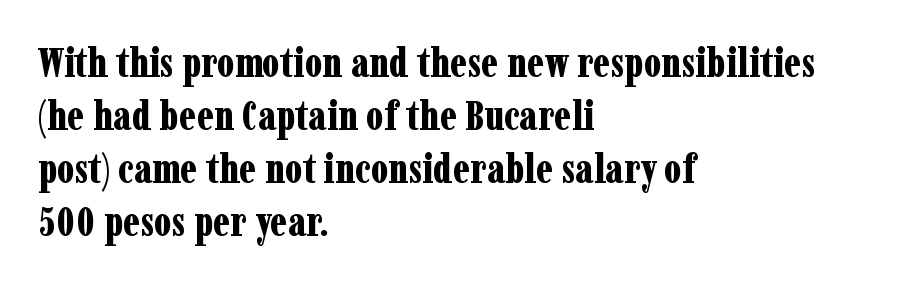
{"serif": "yes", "italic": "no", "bold": "yes", "weight": "bold", "width": "condensed", "stroke_contrast": "low", "x_height": "medium", "monospaced": "no", "underline": "no", "align": "left", "line_spacing": "normal", "line_spacing_ratio": 1.29, "letter_spacing": "normal", "letter_spacing_em": 0.0, "glyph_px": 41}
